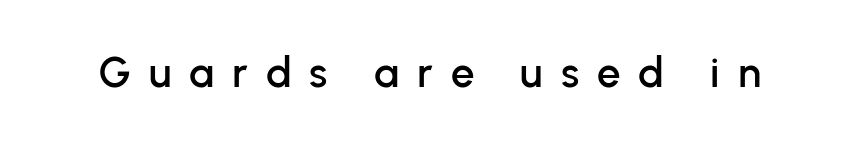
Do the letters lean? They stand straight. No feet cap the strokes, marking this as sans-serif type. Descender tails drop into unmarked territory. Letter spacing: wide. Note the varied advance widths — an 'i' is clearly narrower than an 'm'.
